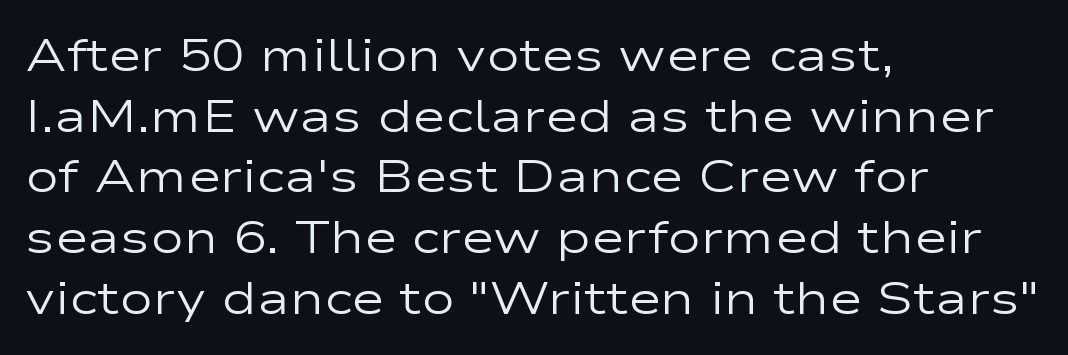
Q: Is the text bold? A: No.
Q: Is the text italic (slanted)? A: No, it is upright.
Q: Is the typeface a serif or a sans-serif typeface? A: Sans-serif.
Q: Is the text underlined? A: No.
Q: How is the paragraph aligned? A: Left-aligned.
Q: Is the spacing between letters normal or unusually wide? A: Normal.
Q: Is the spacing between lines tight, normal or loose? A: Normal.
Q: Width (condensed, normal, or wide)? A: Wide.
Q: Stroke contrast? A: Low.
Q: x-height? A: Medium.
Q: Monospaced? A: No.
